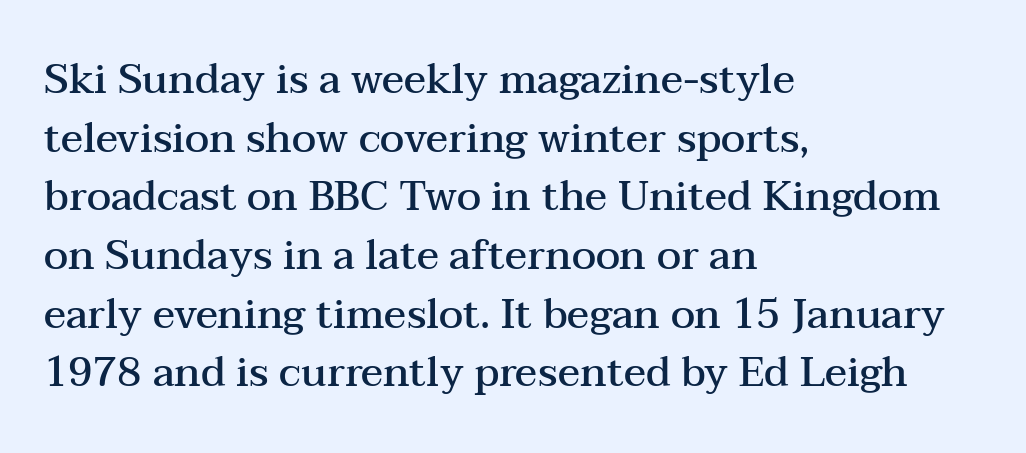
Q: Is the text bold? A: Semi-bold.
Q: Is the text italic (slanted)? A: No, it is upright.
Q: Is the typeface a serif or a sans-serif typeface? A: Serif.
Q: Is the text underlined? A: No.
Q: How is the paragraph aligned? A: Left-aligned.
Q: Is the spacing between letters normal or unusually wide? A: Normal.
Q: Is the spacing between lines tight, normal or loose? A: Normal.
Q: Width (condensed, normal, or wide)? A: Wide.
Q: Stroke contrast? A: Medium.
Q: x-height? A: Medium.
Q: Monospaced? A: No.
